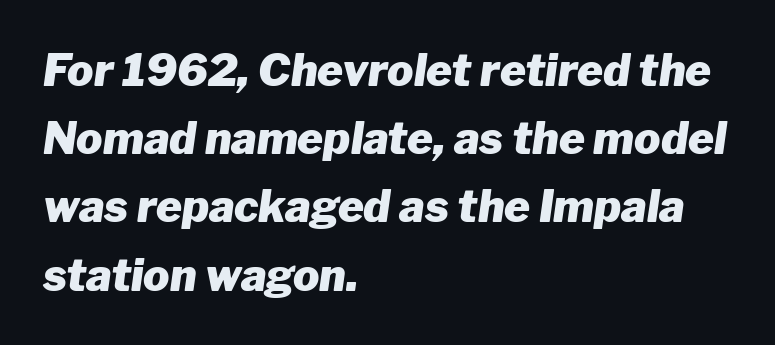
Q: Is the text bold? A: Yes.
Q: Is the text italic (slanted)? A: Yes, it leans right by about 8 degrees.
Q: Is the text underlined? A: No.
Q: How is the paragraph aligned? A: Left-aligned.
Q: Is the spacing between letters normal or unusually wide? A: Normal.
Q: Is the spacing between lines tight, normal or loose? A: Normal.
Q: Width (condensed, normal, or wide)? A: Normal.
Q: Stroke contrast? A: Low.
Q: x-height? A: Medium.
Q: Monospaced? A: No.
